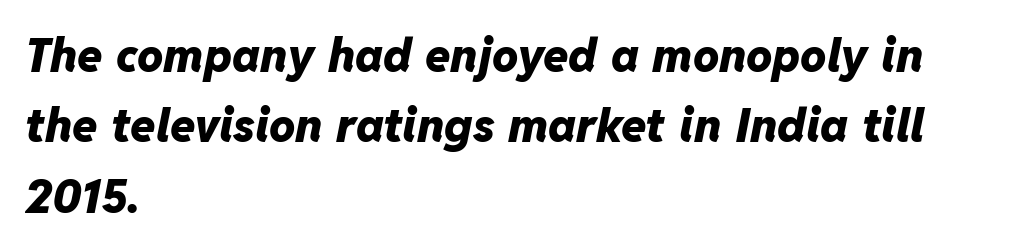
Summary of weight: heavy, a full bold. The ragged edge is on the right, which tells us the setting is flush left. A bare baseline throughout the passage. Is this a fixed-width face? No — the glyphs have proportional, varying widths.
